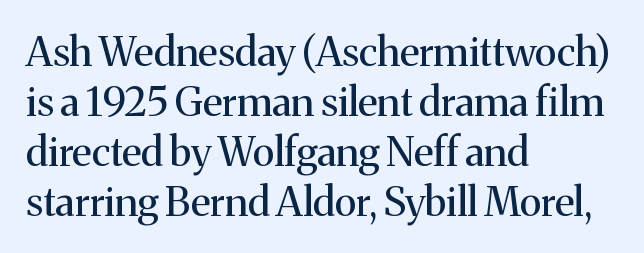
The image shows 40 px regular-weight serif type, upright; set left-aligned, normal line spacing (1.25x), normal letter spacing, not underlined; medium stroke contrast and a medium x-height.
